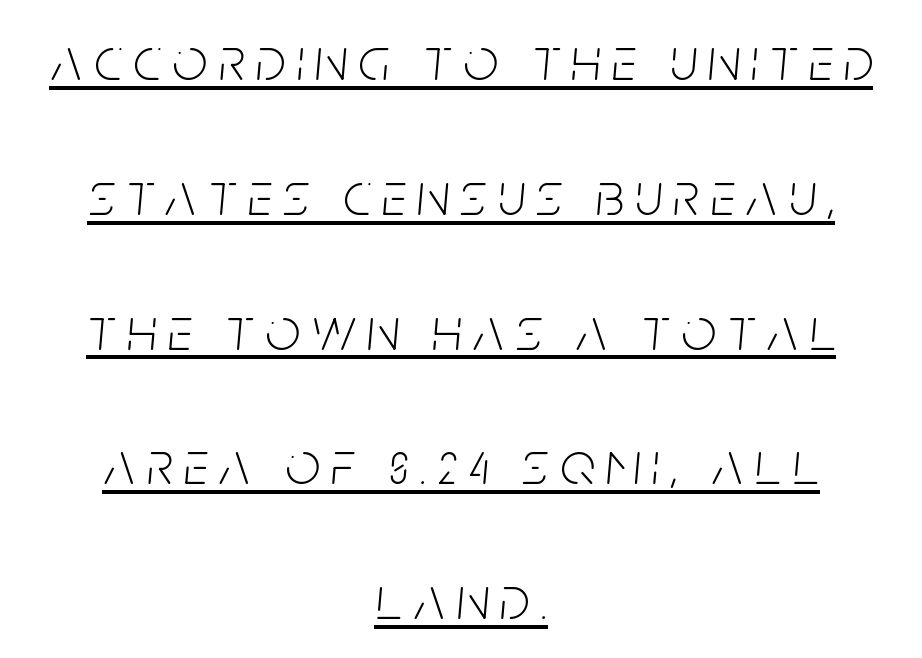
Q: Is the text bold? A: No.
Q: Is the text italic (slanted)? A: Yes, it leans right by about 5 degrees.
Q: Is the text underlined? A: Yes.
Q: How is the paragraph aligned? A: Centered.
Q: Is the spacing between lines tight, normal or loose? A: Loose.
Q: Width (condensed, normal, or wide)? A: Condensed.
Q: Stroke contrast? A: Low.
Q: x-height? A: Large.
Q: Monospaced? A: No.
